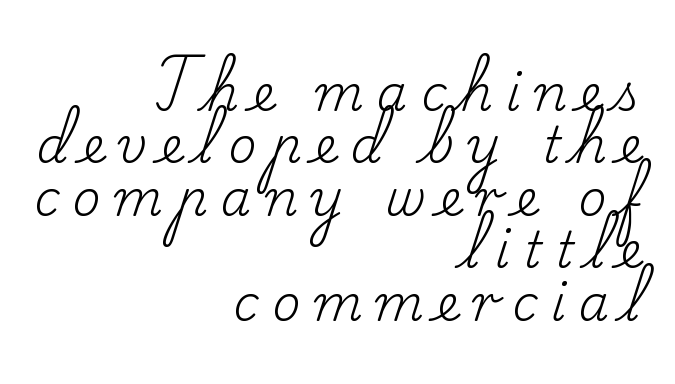
Bare-footed words on every line. Each line ends at the same right margin while the left side varies. These lines are rendered in a variable-pitch font. Bold? No — there's no thickening of the strokes.
